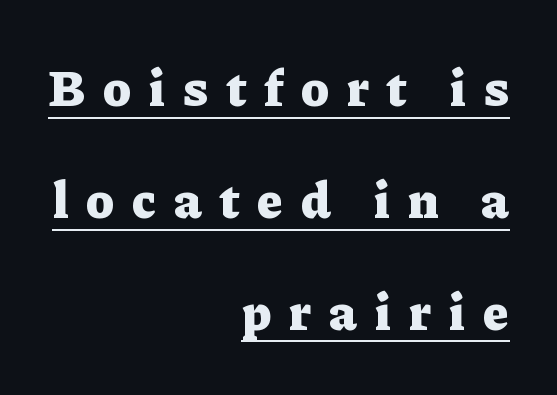
These lines stand farther apart than default settings would place them. Varying glyph widths throughout — classic text-font behaviour. Where is the straight margin? On the right. The passage shown is underscored from start to finish.
